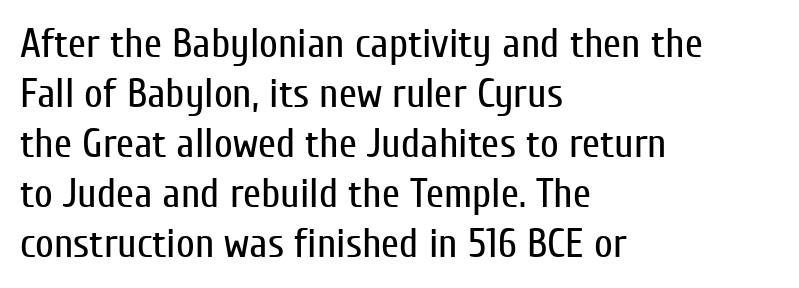
Q: Is the text bold? A: No.
Q: Is the text italic (slanted)? A: No, it is upright.
Q: Is the typeface a serif or a sans-serif typeface? A: Sans-serif.
Q: Is the text underlined? A: No.
Q: How is the paragraph aligned? A: Left-aligned.
Q: Is the spacing between letters normal or unusually wide? A: Normal.
Q: Width (condensed, normal, or wide)? A: Condensed.
Q: Stroke contrast? A: Low.
Q: x-height? A: Medium.
Q: Monospaced? A: No.
